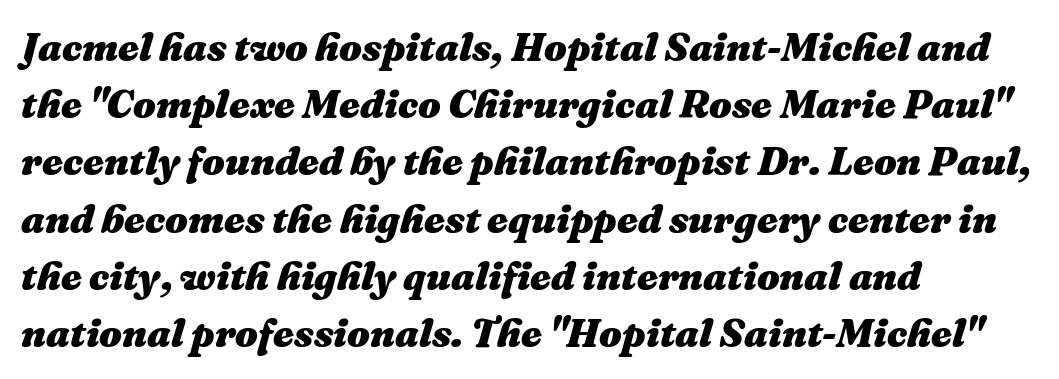
{"italic": "yes", "lean": "right", "slant_degrees": 16, "bold": "yes", "weight": "heavy", "width": "normal", "stroke_contrast": "medium", "x_height": "medium", "monospaced": "no", "underline": "no", "align": "left", "line_spacing": "normal", "line_spacing_ratio": 1.43, "letter_spacing": "normal", "letter_spacing_em": 0.0, "glyph_px": 40}
